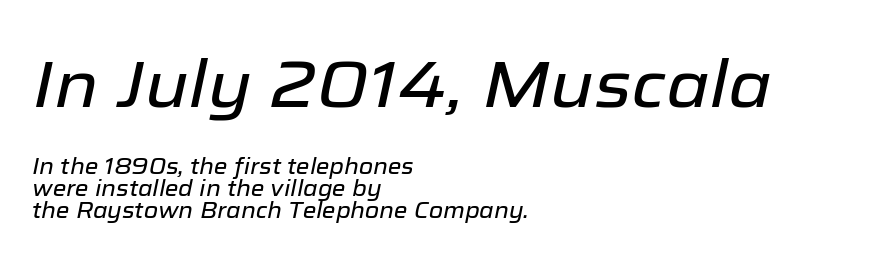
{"italic": "yes", "lean": "right", "slant_degrees": 12, "width": "normal", "stroke_contrast": "low", "x_height": "medium", "monospaced": "no", "underline": "no", "align": "left", "line_spacing": "tight", "line_spacing_ratio": 0.98, "letter_spacing": "normal", "letter_spacing_em": 0.0, "larger_block": "first", "size_ratio": 3.0, "glyph_px": 66}
